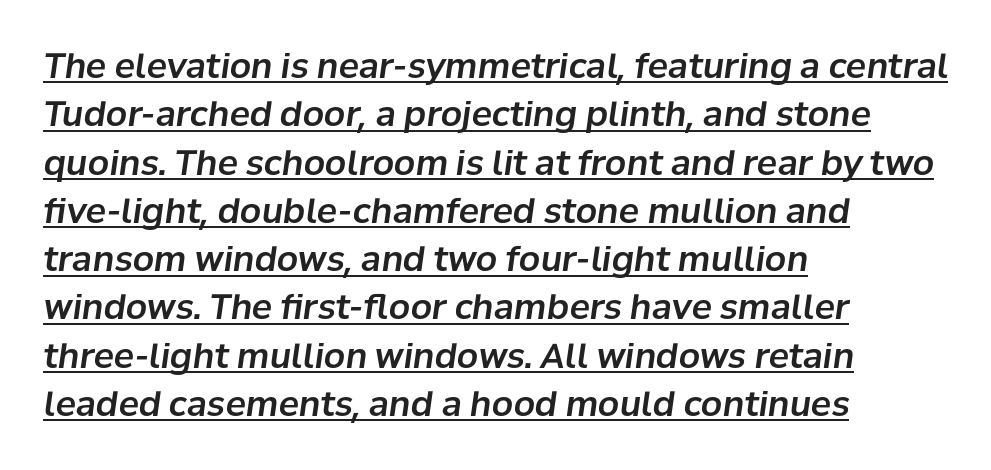
Q: Is the text italic (slanted)? A: Yes, it leans right by about 8 degrees.
Q: Is the text underlined? A: Yes.
Q: How is the paragraph aligned? A: Left-aligned.
Q: Is the spacing between letters normal or unusually wide? A: Normal.
Q: Is the spacing between lines tight, normal or loose? A: Normal.
Q: Width (condensed, normal, or wide)? A: Normal.
Q: Stroke contrast? A: Low.
Q: x-height? A: Medium.
Q: Monospaced? A: No.
